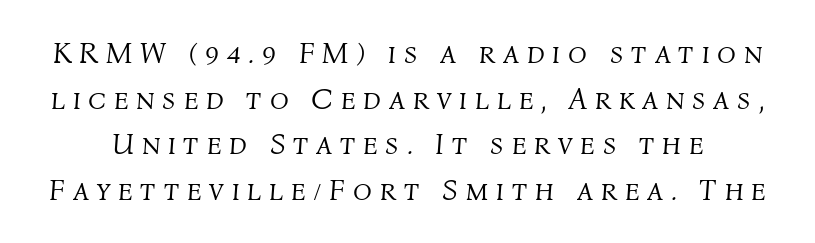
The image shows 31 px light type, italic (leaning right); set normal line spacing (1.47x), unusually wide letter spacing (+0.25 em), not underlined; medium stroke contrast and a medium x-height.
